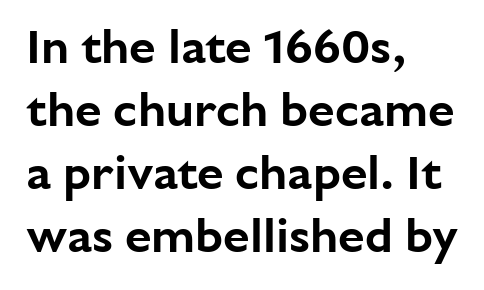
The font's upright variant was chosen for this text. This is sans-serif lettering, the kind often seen on screens and signage. The rendering uses a moderate line-height, typical for paragraphs. Reading down the block, your eye returns to a fixed left position each line. Unmarked baselines from the first word to the last.
